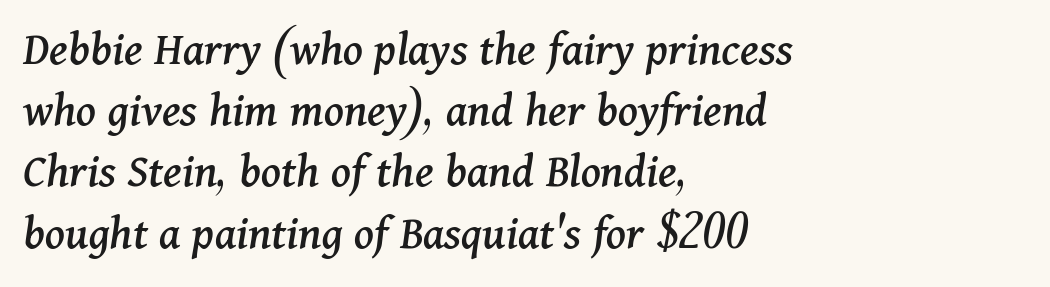
The image shows 49 px serif type, italic (leaning right); set left-aligned, normal line spacing (1.25x), normal letter spacing, not underlined; medium stroke contrast and a medium x-height.
